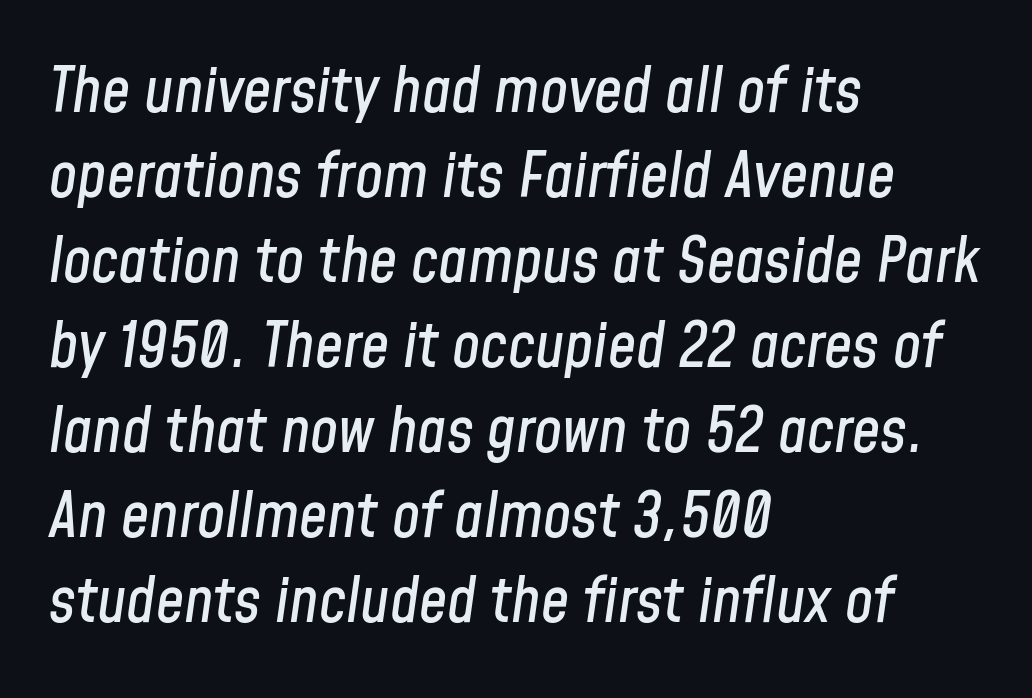
Q: Is the text italic (slanted)? A: Yes, it leans right by about 8 degrees.
Q: Is the text underlined? A: No.
Q: How is the paragraph aligned? A: Left-aligned.
Q: Is the spacing between letters normal or unusually wide? A: Normal.
Q: Is the spacing between lines tight, normal or loose? A: Normal.
Q: Width (condensed, normal, or wide)? A: Condensed.
Q: Stroke contrast? A: Low.
Q: x-height? A: Medium.
Q: Monospaced? A: No.
